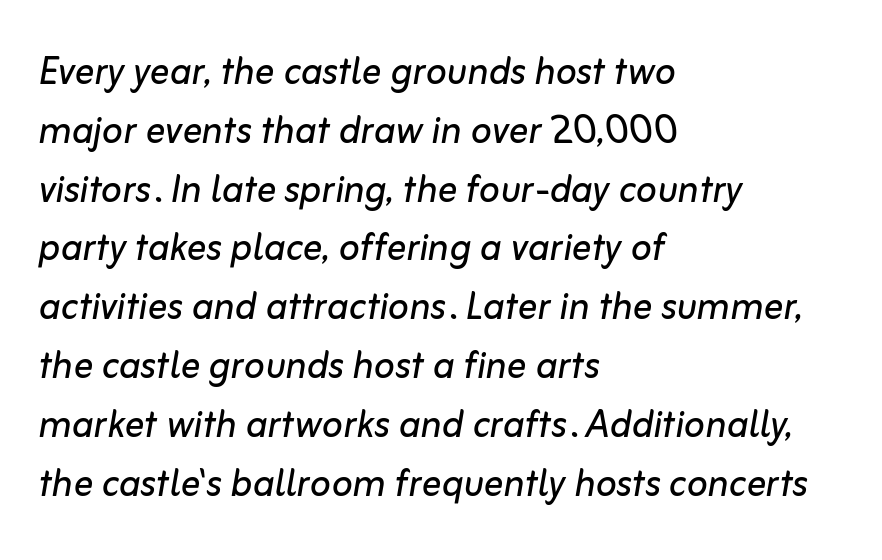
{"italic": "yes", "lean": "right", "slant_degrees": 10, "bold": "no", "weight": "regular", "width": "normal", "stroke_contrast": "low", "x_height": "medium", "monospaced": "no", "underline": "no", "align": "left", "line_spacing_ratio": 1.2, "letter_spacing": "normal", "letter_spacing_em": 0.0, "glyph_px": 49}
